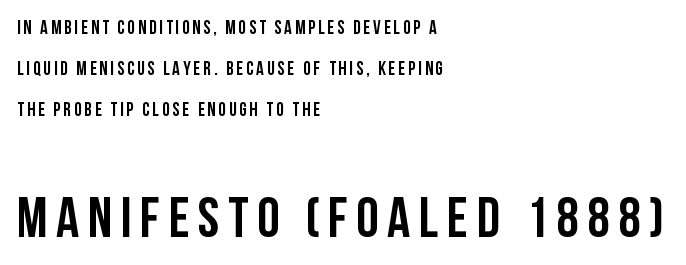
The words here are not underlined. Type style note: lacks serifs. Bigger letters appear in the bottom chunk; the top chunk is reduced. You could not count columns in this text — the font is proportionally spaced.
